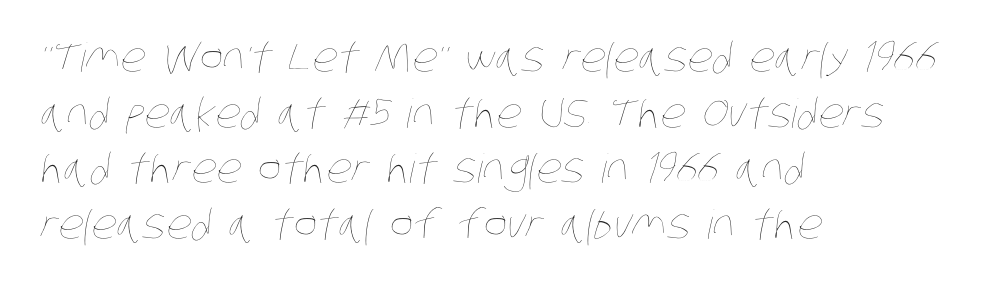
{"bold": "no", "weight": "thin", "width": "condensed", "stroke_contrast": "low", "x_height": "large", "monospaced": "no", "underline": "no", "align": "left", "line_spacing": "normal", "line_spacing_ratio": 1.39, "letter_spacing": "normal", "letter_spacing_em": 0.0, "glyph_px": 40}
